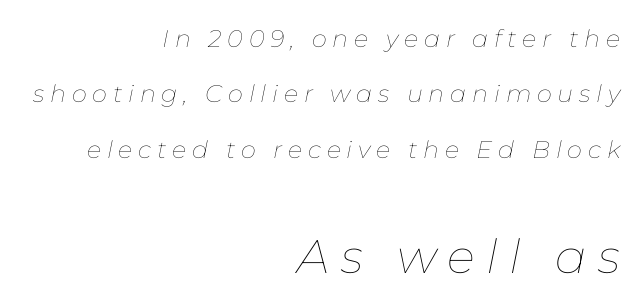
Q: Is the text bold? A: No.
Q: Is the text italic (slanted)? A: Yes, it leans right by about 11 degrees.
Q: Is the text underlined? A: No.
Q: How is the paragraph aligned? A: Right-aligned.
Q: Is the spacing between letters normal or unusually wide? A: Unusually wide.
Q: Is the spacing between lines tight, normal or loose? A: Loose.
Q: Which block of text is set in a larger size, the first (top) or the second (bottom)? A: The second (bottom) one.
Q: Width (condensed, normal, or wide)? A: Normal.
Q: Stroke contrast? A: Low.
Q: x-height? A: Medium.
Q: Monospaced? A: No.
